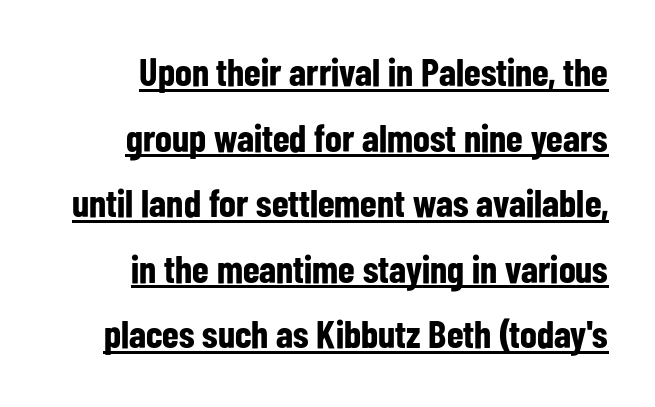
Q: Is the text bold? A: Yes.
Q: Is the text italic (slanted)? A: No, it is upright.
Q: Is the typeface a serif or a sans-serif typeface? A: Sans-serif.
Q: Is the text underlined? A: Yes.
Q: How is the paragraph aligned? A: Right-aligned.
Q: Is the spacing between letters normal or unusually wide? A: Normal.
Q: Is the spacing between lines tight, normal or loose? A: Normal.
Q: Width (condensed, normal, or wide)? A: Condensed.
Q: Stroke contrast? A: Low.
Q: x-height? A: Medium.
Q: Monospaced? A: No.
